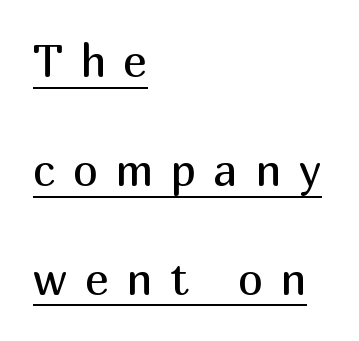
Q: Is the text bold? A: No.
Q: Is the text italic (slanted)? A: No, it is upright.
Q: Is the typeface a serif or a sans-serif typeface? A: Sans-serif.
Q: Is the text underlined? A: Yes.
Q: How is the paragraph aligned? A: Left-aligned.
Q: Is the spacing between letters normal or unusually wide? A: Unusually wide.
Q: Is the spacing between lines tight, normal or loose? A: Loose.
Q: Width (condensed, normal, or wide)? A: Normal.
Q: Stroke contrast? A: Medium.
Q: x-height? A: Medium.
Q: Monospaced? A: No.
